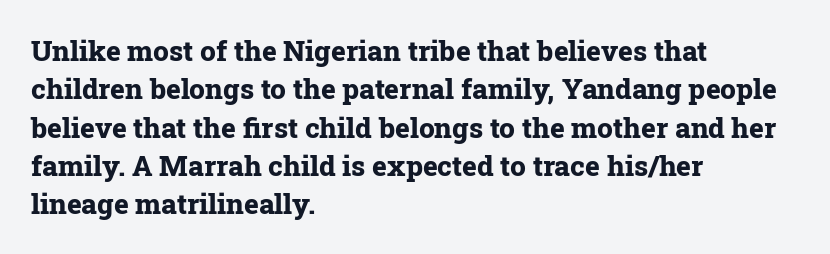
{"serif": "yes", "italic": "no", "bold": "yes", "weight": "bold", "width": "normal", "stroke_contrast": "low", "x_height": "medium", "monospaced": "no", "underline": "no", "align": "left", "line_spacing": "normal", "line_spacing_ratio": 1.37, "letter_spacing": "normal", "letter_spacing_em": 0.0, "glyph_px": 28}
